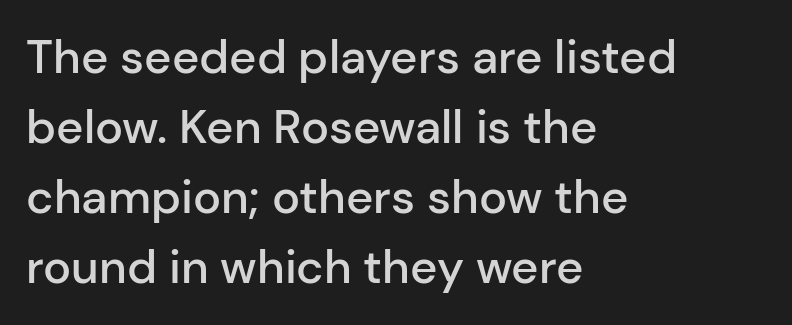
{"serif": "no", "italic": "no", "bold": "semi", "weight": "semibold", "width": "normal", "stroke_contrast": "low", "x_height": "medium", "monospaced": "no", "underline": "no", "align": "left", "line_spacing": "normal", "line_spacing_ratio": 1.49, "letter_spacing": "normal", "letter_spacing_em": 0.0, "glyph_px": 47}
